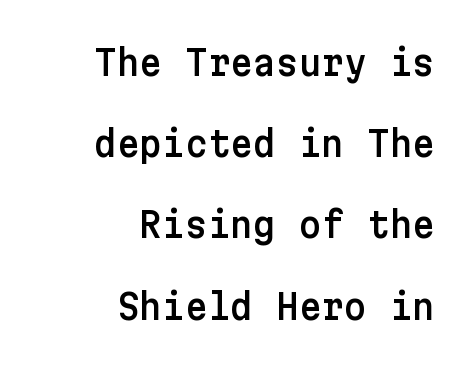
{"serif": "no", "italic": "no", "width": "normal", "stroke_contrast": "low", "x_height": "medium", "underline": "no", "align": "right", "line_spacing": "loose", "line_spacing_ratio": 2.32, "letter_spacing": "normal", "letter_spacing_em": 0.0, "glyph_px": 35}
